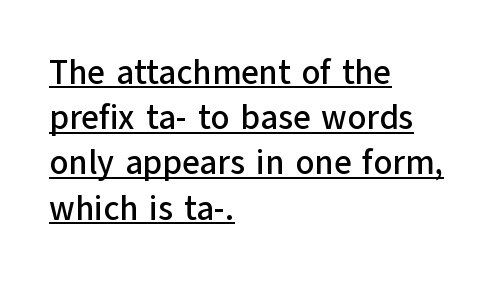
Q: Is the text italic (slanted)? A: No, it is upright.
Q: Is the typeface a serif or a sans-serif typeface? A: Sans-serif.
Q: Is the text underlined? A: Yes.
Q: How is the paragraph aligned? A: Left-aligned.
Q: Is the spacing between letters normal or unusually wide? A: Normal.
Q: Is the spacing between lines tight, normal or loose? A: Normal.
Q: Width (condensed, normal, or wide)? A: Normal.
Q: Stroke contrast? A: Low.
Q: x-height? A: Medium.
Q: Monospaced? A: No.
